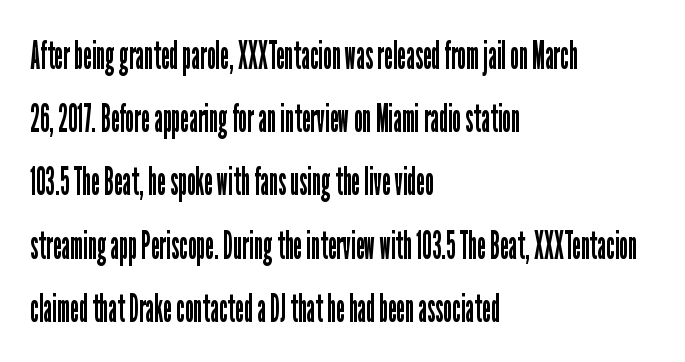
Q: Is the text bold? A: No.
Q: Is the text italic (slanted)? A: No, it is upright.
Q: Is the typeface a serif or a sans-serif typeface? A: Sans-serif.
Q: Is the text underlined? A: No.
Q: How is the paragraph aligned? A: Left-aligned.
Q: Is the spacing between letters normal or unusually wide? A: Normal.
Q: Is the spacing between lines tight, normal or loose? A: Normal.
Q: Width (condensed, normal, or wide)? A: Condensed.
Q: Stroke contrast? A: Low.
Q: x-height? A: Medium.
Q: Monospaced? A: No.
